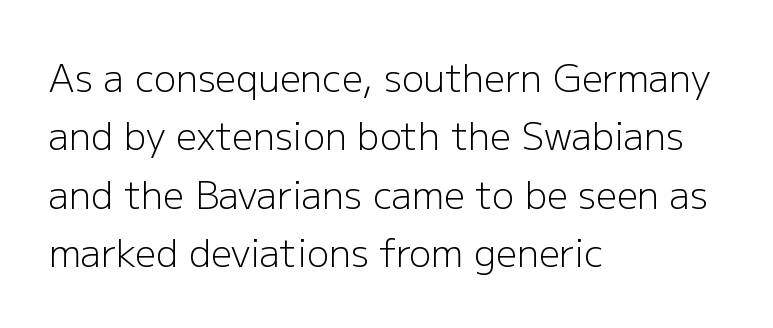
The image shows 37 px light sans-serif type, upright; set left-aligned, normal line spacing (1.58x), normal letter spacing, not underlined; low stroke contrast and a medium x-height.
